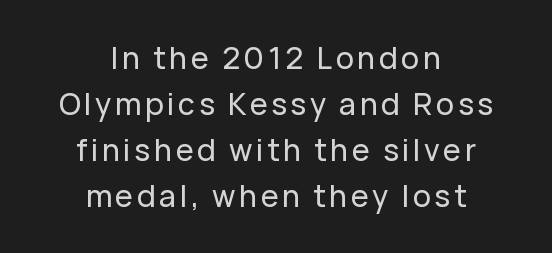
The image shows 30 px sans-serif type, upright; set centered, normal line spacing (1.53x), not underlined; low stroke contrast and a medium x-height.
